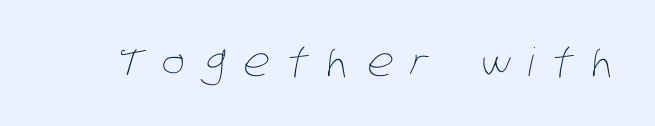
{"bold": "no", "weight": "thin", "width": "condensed", "stroke_contrast": "low", "x_height": "large", "monospaced": "no", "underline": "no", "letter_spacing": "wide", "letter_spacing_em": 0.46, "glyph_px": 39}
